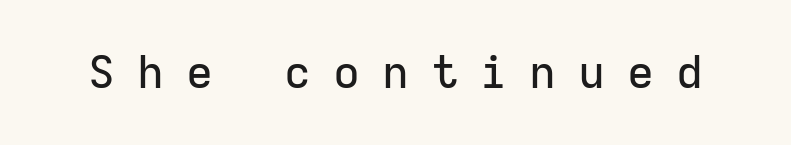
The passage shown is not underscored anywhere. The passage shown is typed in a monospace face where columns stay perfectly aligned. Between one letter and the next there's a generous, obvious gap. A typesetter would label this face a sans. No italicization has been applied; the sample stays upright.
